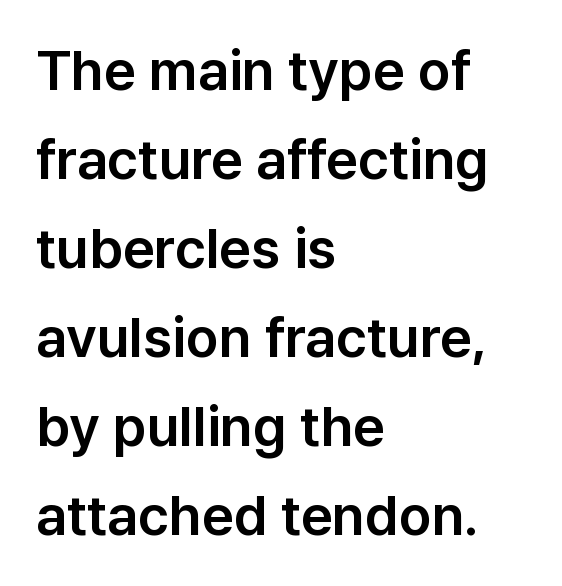
The image shows 56 px sans-serif type, upright; set left-aligned, normal line spacing (1.59x), normal letter spacing, not underlined; low stroke contrast and a medium x-height.
